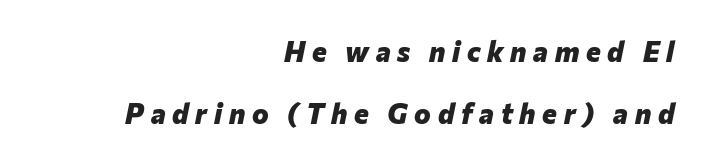
{"italic": "yes", "lean": "right", "slant_degrees": 12, "bold": "yes", "weight": "heavy", "width": "normal", "stroke_contrast": "low", "x_height": "medium", "monospaced": "no", "underline": "no", "align": "right", "line_spacing": "loose", "line_spacing_ratio": 2.21, "letter_spacing": "wide", "letter_spacing_em": 0.24, "glyph_px": 28}
